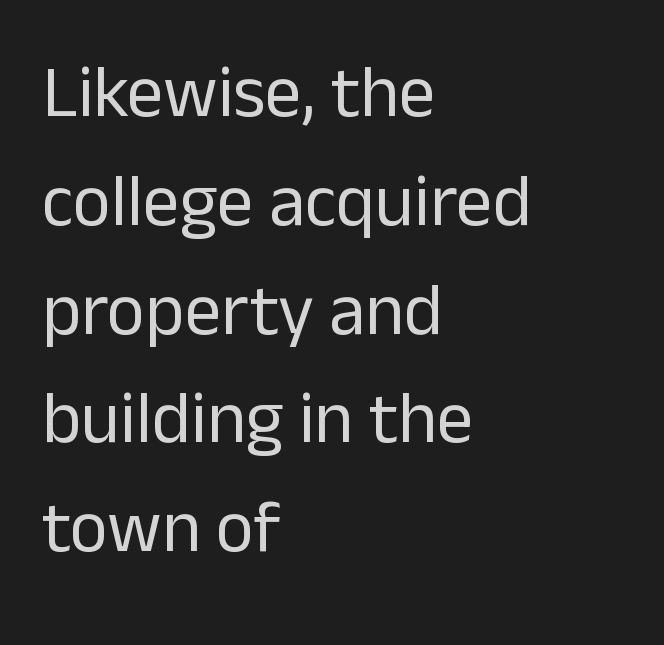
{"serif": "no", "italic": "no", "bold": "no", "weight": "regular", "width": "normal", "stroke_contrast": "low", "x_height": "medium", "monospaced": "no", "underline": "no", "align": "left", "line_spacing": "normal", "line_spacing_ratio": 1.49, "letter_spacing": "normal", "letter_spacing_em": 0.0, "glyph_px": 73}
